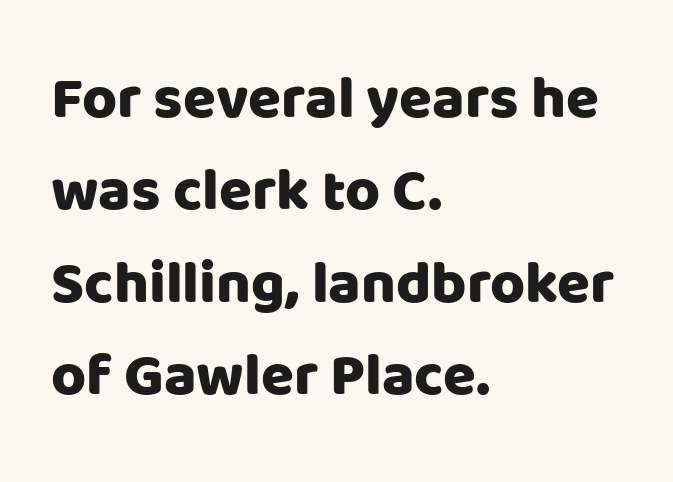
{"serif": "no", "italic": "no", "width": "normal", "stroke_contrast": "low", "x_height": "large", "monospaced": "no", "underline": "no", "align": "left", "line_spacing": "normal", "line_spacing_ratio": 1.54, "letter_spacing": "normal", "letter_spacing_em": 0.0, "glyph_px": 60}
